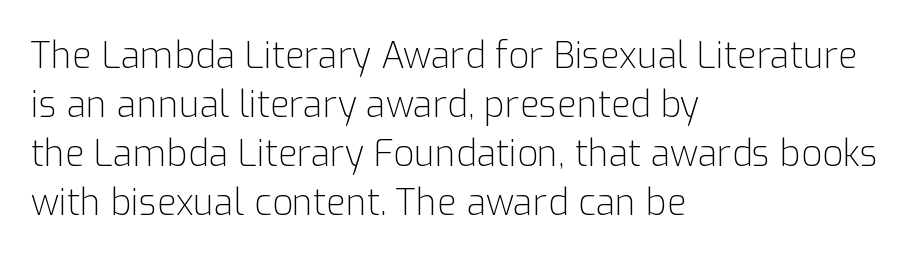
Q: Is the text bold? A: No.
Q: Is the text italic (slanted)? A: No, it is upright.
Q: Is the typeface a serif or a sans-serif typeface? A: Sans-serif.
Q: Is the text underlined? A: No.
Q: How is the paragraph aligned? A: Left-aligned.
Q: Is the spacing between letters normal or unusually wide? A: Normal.
Q: Is the spacing between lines tight, normal or loose? A: Normal.
Q: Width (condensed, normal, or wide)? A: Normal.
Q: Stroke contrast? A: Low.
Q: x-height? A: Medium.
Q: Monospaced? A: No.
